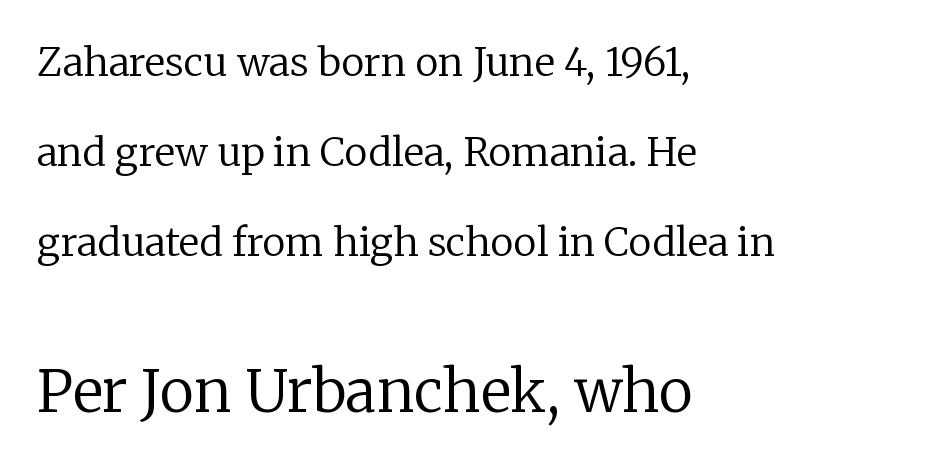
The image shows 58 px regular-weight serif type, upright; set left-aligned, loose line spacing (2.31x), normal letter spacing, not underlined; the second (bottom) block is 1.49x larger; low stroke contrast and a medium x-height.
